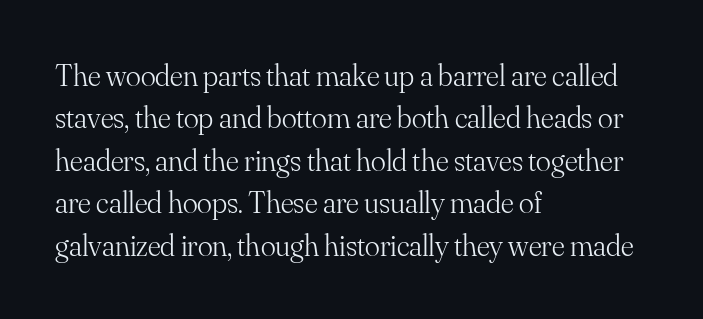
Whoever set this chose a conventional vertical rhythm. The typeface has the unassuming heft of standard copy or less. Notice how the stems are strictly vertical — no italics here. Each line starts at the same left margin while the right side varies. This rendering features lettering with no underline. Proportional: the letters do not fall into vertical columns.
